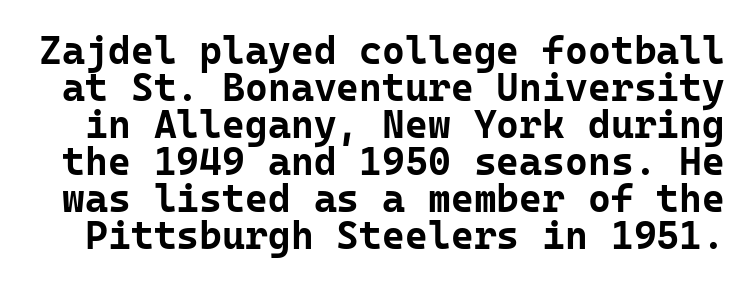
Q: Is the text bold? A: Yes.
Q: Is the text italic (slanted)? A: No, it is upright.
Q: Is the typeface a serif or a sans-serif typeface? A: Sans-serif.
Q: Is the text underlined? A: No.
Q: Is the spacing between letters normal or unusually wide? A: Normal.
Q: Is the spacing between lines tight, normal or loose? A: Tight.
Q: Width (condensed, normal, or wide)? A: Normal.
Q: Stroke contrast? A: Low.
Q: x-height? A: Medium.
Q: Monospaced? A: Yes.
